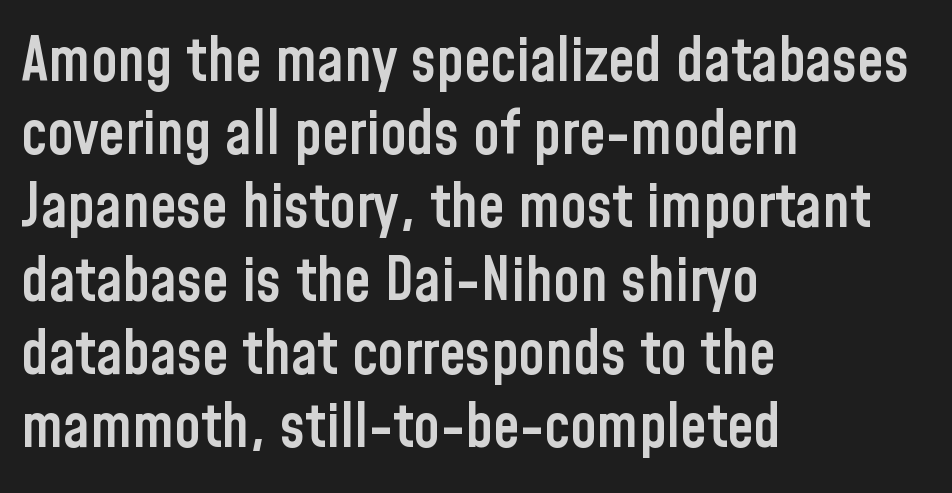
Each letter's strokes conclude bluntly, with no projecting serifs. Only glyphs here, with clear space below each row. Caption: standard tracking, unaltered. This sample has the flowing, uneven cadence of proportional lettering. This is the regular roman posture of the typeface.
